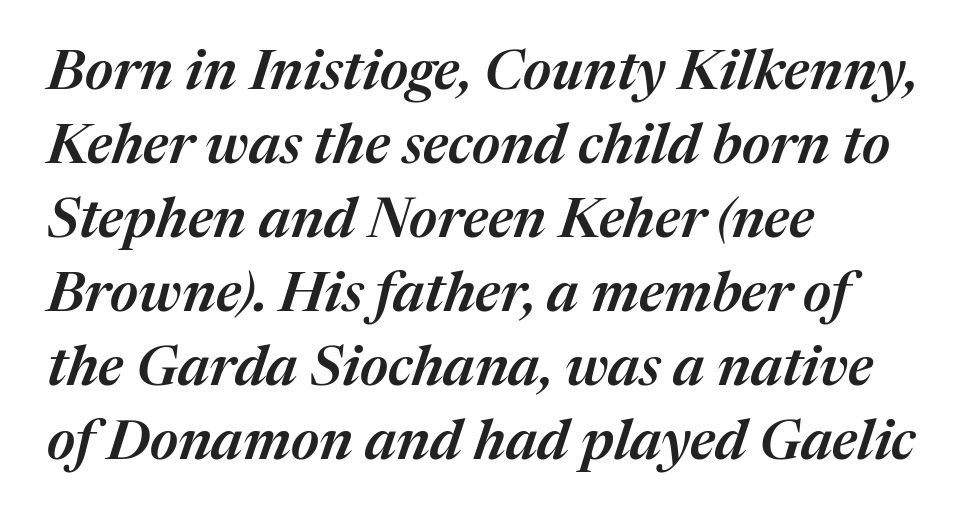
Q: Is the text bold? A: Semi-bold.
Q: Is the text italic (slanted)? A: Yes, it leans right by about 17 degrees.
Q: Is the text underlined? A: No.
Q: How is the paragraph aligned? A: Left-aligned.
Q: Is the spacing between letters normal or unusually wide? A: Normal.
Q: Is the spacing between lines tight, normal or loose? A: Normal.
Q: Width (condensed, normal, or wide)? A: Normal.
Q: Stroke contrast? A: Medium.
Q: x-height? A: Medium.
Q: Monospaced? A: No.
